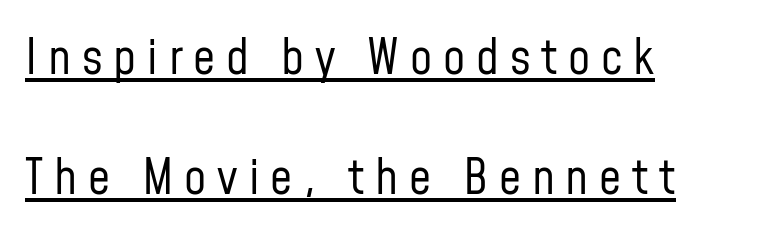
{"serif": "no", "italic": "no", "bold": "no", "weight": "regular", "width": "condensed", "stroke_contrast": "low", "x_height": "medium", "monospaced": "no", "underline": "yes", "align": "left", "line_spacing": "loose", "line_spacing_ratio": 2.44, "letter_spacing": "wide", "letter_spacing_em": 0.22, "glyph_px": 49}
